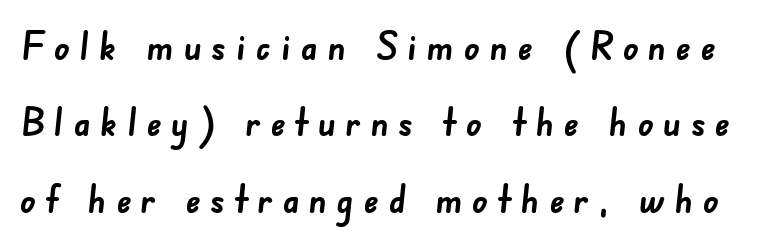
{"serif": "no", "bold": "yes", "weight": "semibold", "width": "normal", "stroke_contrast": "low", "x_height": "small", "monospaced": "no", "underline": "no", "line_spacing": "loose", "line_spacing_ratio": 2.01, "letter_spacing": "wide", "letter_spacing_em": 0.26, "glyph_px": 38}
